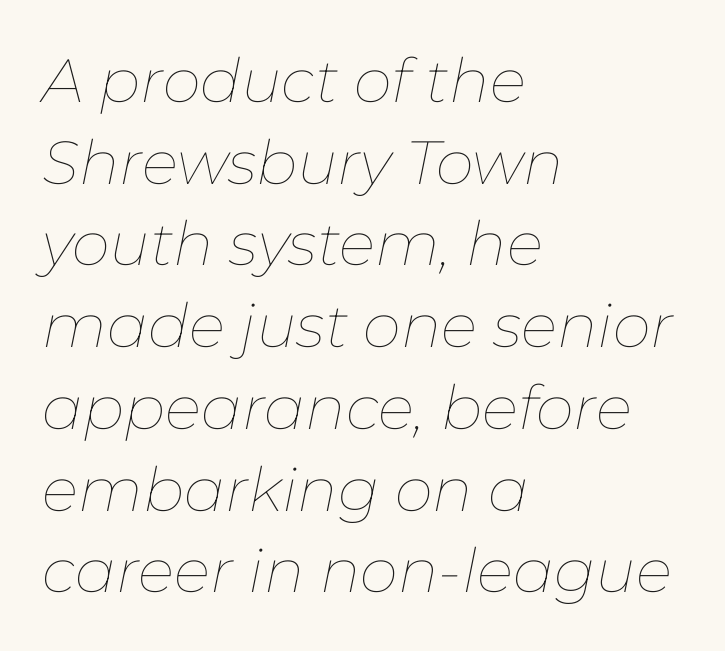
{"italic": "yes", "lean": "right", "slant_degrees": 11, "bold": "no", "weight": "thin", "width": "normal", "stroke_contrast": "low", "x_height": "medium", "monospaced": "no", "underline": "no", "align": "left", "line_spacing": "normal", "line_spacing_ratio": 1.34, "letter_spacing": "normal", "letter_spacing_em": 0.0, "glyph_px": 61}
